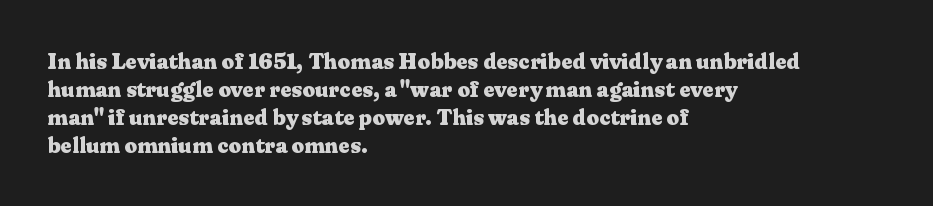
Q: Is the text bold? A: Yes.
Q: Is the text italic (slanted)? A: No, it is upright.
Q: Is the text underlined? A: No.
Q: How is the paragraph aligned? A: Left-aligned.
Q: Is the spacing between letters normal or unusually wide? A: Normal.
Q: Is the spacing between lines tight, normal or loose? A: Normal.
